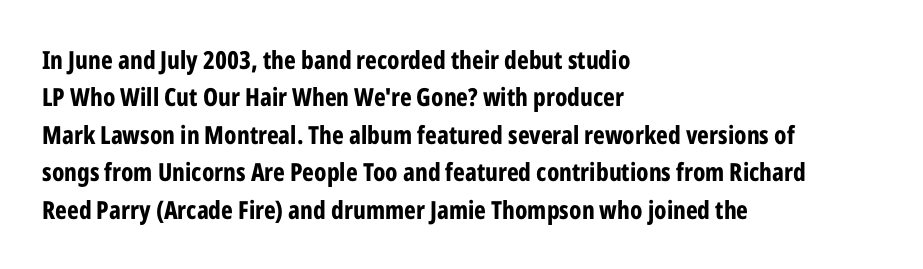
Baseline-to-baseline distance is the conventional proportion of letter height. The typesetter chose a ragged-right arrangement here. The zone under the glyphs is completely vacant. Typesetter's note: full bold, strokes at maximum text heaviness. In terms of posture, this sample is upright. The horizontal fit of the characters is conventional and even.
